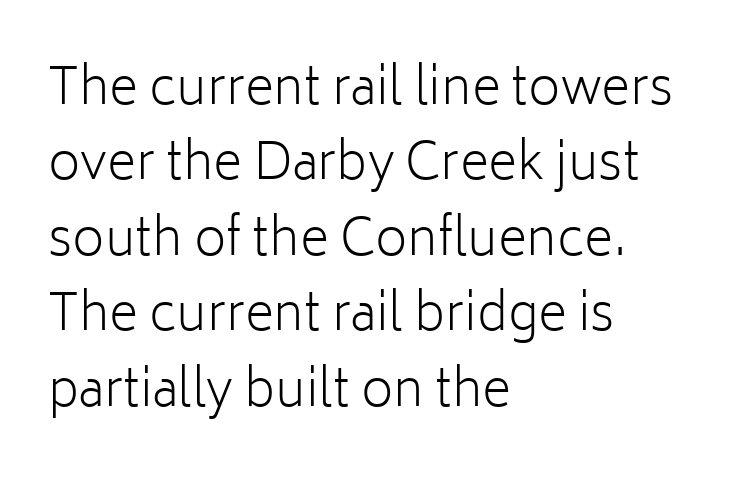
{"serif": "no", "italic": "no", "bold": "no", "weight": "light", "width": "normal", "stroke_contrast": "low", "x_height": "medium", "monospaced": "no", "underline": "no", "align": "left", "line_spacing": "normal", "line_spacing_ratio": 1.51, "letter_spacing": "normal", "letter_spacing_em": 0.0, "glyph_px": 50}
